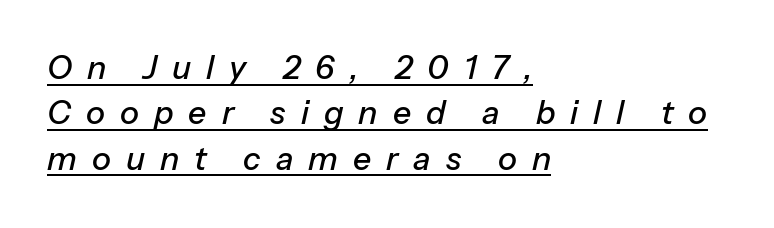
The image shows 32 px text type, italic (leaning right); set left-aligned, normal line spacing (1.42x), unusually wide letter spacing (+0.47 em), underlined; low stroke contrast and a medium x-height.
